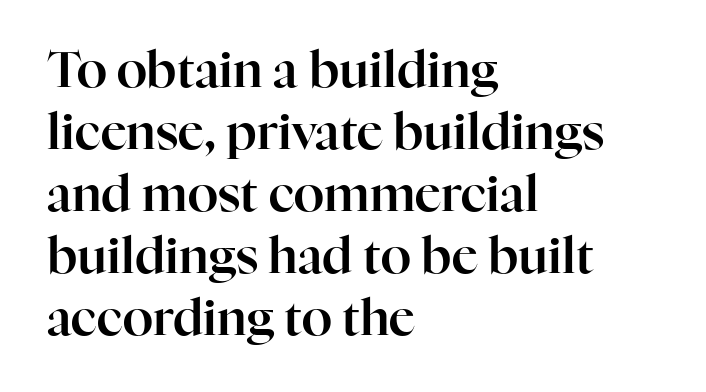
{"serif": "yes", "italic": "no", "width": "normal", "stroke_contrast": "high", "x_height": "medium", "monospaced": "no", "underline": "no", "align": "left", "line_spacing_ratio": 1.24, "letter_spacing": "normal", "letter_spacing_em": 0.0, "glyph_px": 50}
